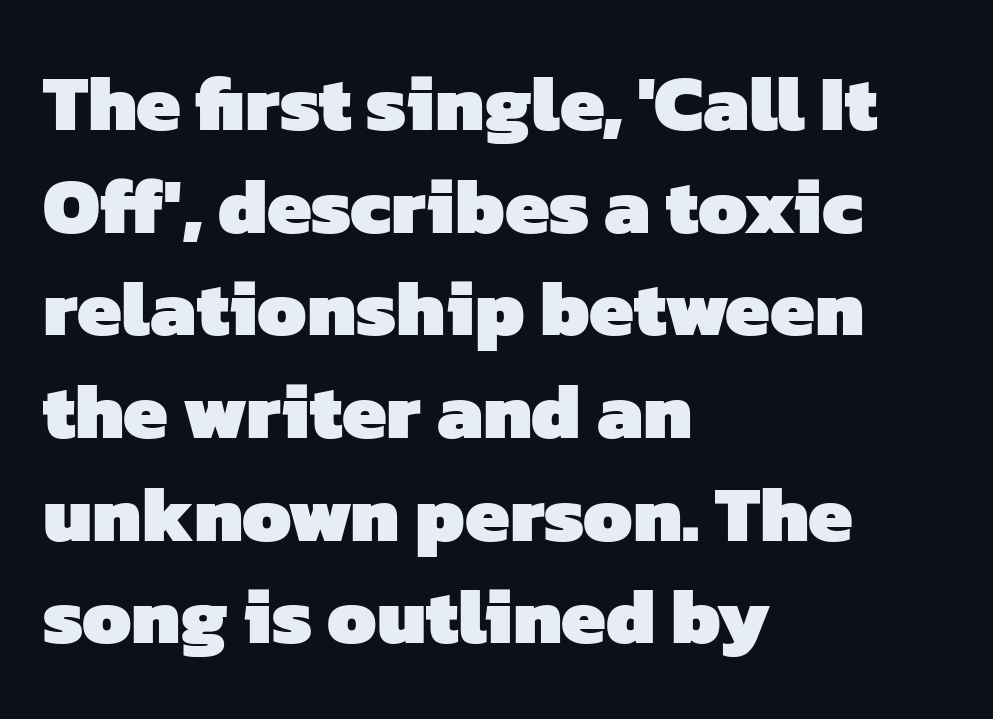
{"serif": "no", "bold": "yes", "weight": "heavy", "width": "normal", "stroke_contrast": "low", "x_height": "medium", "monospaced": "no", "underline": "no", "align": "left", "line_spacing": "normal", "line_spacing_ratio": 1.3, "letter_spacing": "normal", "letter_spacing_em": 0.0, "glyph_px": 79}
